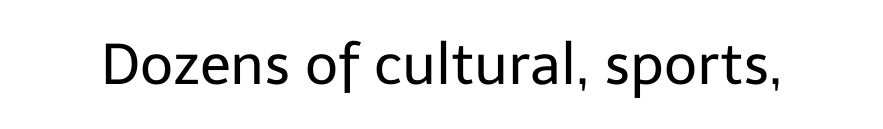
Q: Is the text bold? A: No.
Q: Is the text italic (slanted)? A: No, it is upright.
Q: Is the typeface a serif or a sans-serif typeface? A: Sans-serif.
Q: Is the text underlined? A: No.
Q: Is the spacing between letters normal or unusually wide? A: Normal.
Q: Width (condensed, normal, or wide)? A: Normal.
Q: Stroke contrast? A: Low.
Q: x-height? A: Medium.
Q: Monospaced? A: No.
